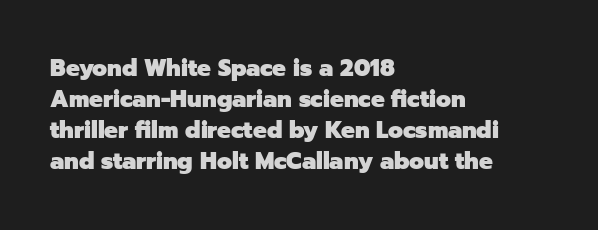
The image shows 23 px bold type, upright; set left-aligned, normal line spacing (1.35x), normal letter spacing, not underlined.
